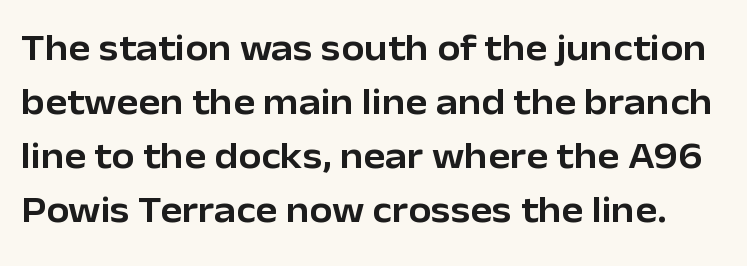
Character widths vary here, with narrow letters taking less room than wide ones. No extra tracking has been applied to these lines. Typographically, this falls in the sans-serif category. The passage shown stacks its lines at a standard gap. Tall strokes in this sample are plumb rather than angled.
